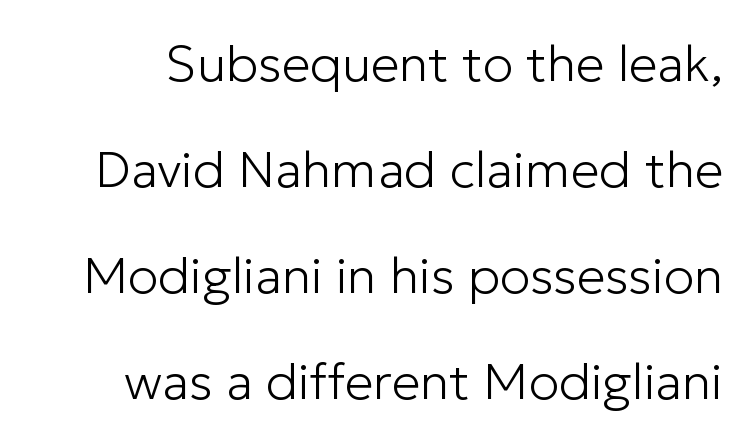
The image shows 51 px light sans-serif type, upright; set loose line spacing (2.08x), normal letter spacing, not underlined; low stroke contrast and a medium x-height.
